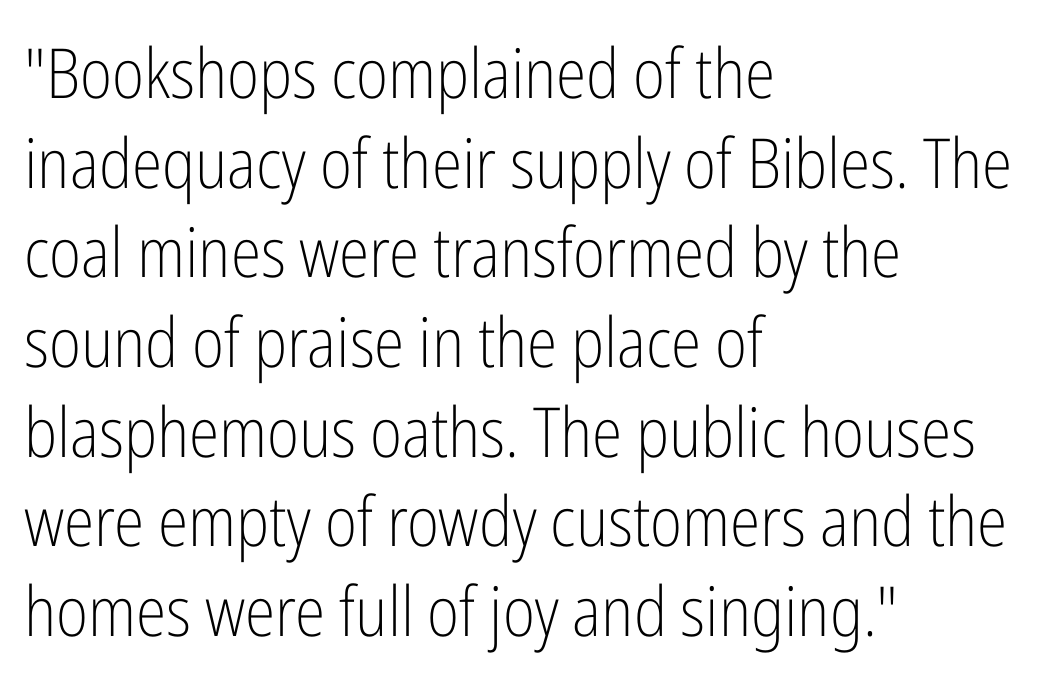
Note: no serifs on the glyphs. Do the characters align in a grid? No, the font is proportional. Words appear dense and cohesive because spacing is normal. These lines are set flush left with a ragged right edge. The leading is moderate, giving the passage an even texture.
